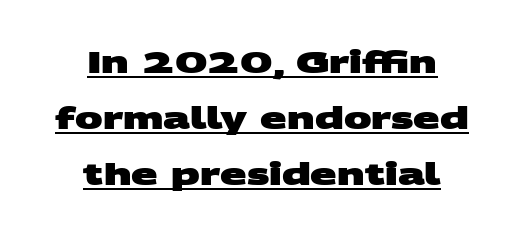
{"serif": "no", "bold": "yes", "weight": "heavy", "width": "wide", "stroke_contrast": "medium", "x_height": "large", "monospaced": "no", "underline": "yes", "align": "center", "line_spacing_ratio": 1.81, "letter_spacing": "normal", "letter_spacing_em": 0.0, "glyph_px": 31}
